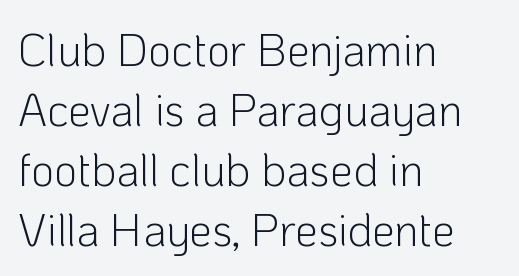
Q: Is the text bold? A: No.
Q: Is the text italic (slanted)? A: No, it is upright.
Q: Is the typeface a serif or a sans-serif typeface? A: Sans-serif.
Q: Is the text underlined? A: No.
Q: How is the paragraph aligned? A: Left-aligned.
Q: Is the spacing between letters normal or unusually wide? A: Normal.
Q: Is the spacing between lines tight, normal or loose? A: Normal.
Q: Width (condensed, normal, or wide)? A: Normal.
Q: Stroke contrast? A: Low.
Q: x-height? A: Medium.
Q: Monospaced? A: No.
